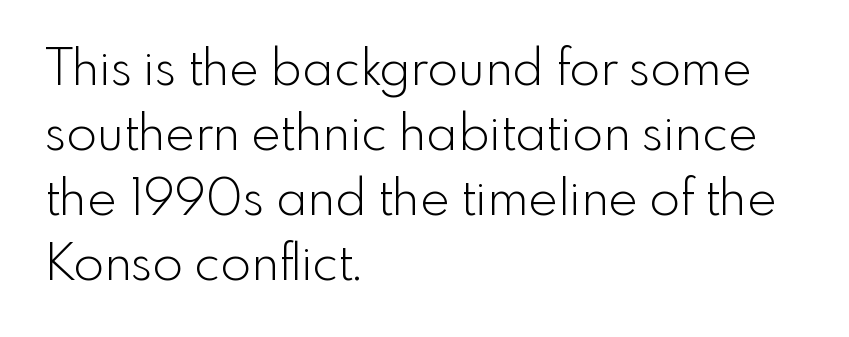
Q: Is the text bold? A: No.
Q: Is the text italic (slanted)? A: No, it is upright.
Q: Is the typeface a serif or a sans-serif typeface? A: Sans-serif.
Q: Is the text underlined? A: No.
Q: How is the paragraph aligned? A: Left-aligned.
Q: Is the spacing between letters normal or unusually wide? A: Normal.
Q: Is the spacing between lines tight, normal or loose? A: Normal.
Q: Width (condensed, normal, or wide)? A: Normal.
Q: x-height? A: Small.
Q: Monospaced? A: No.
